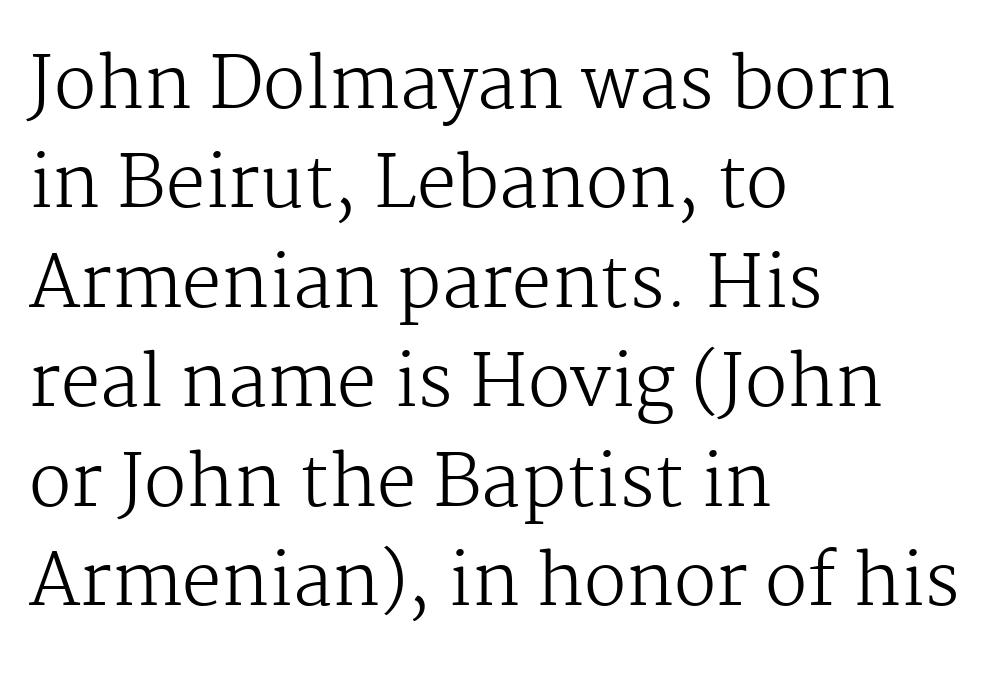
The image shows 70 px regular-weight serif type, upright; set left-aligned, normal line spacing (1.42x), normal letter spacing, not underlined; medium stroke contrast and a medium x-height.
